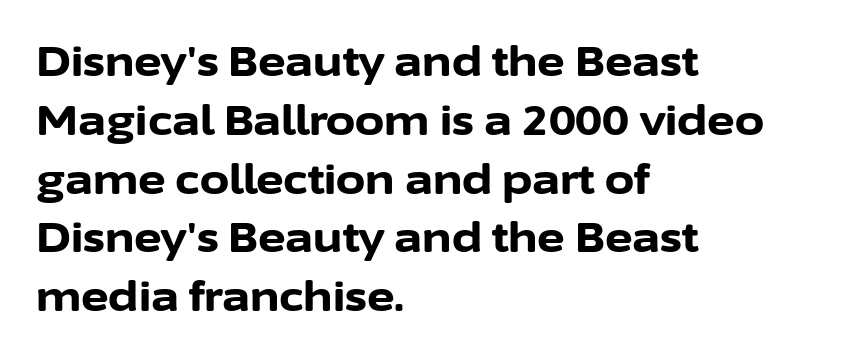
Short note: letters normally spaced. Honestly, there is no underline to notice here at all. The letters advance in unequal steps, a hallmark of proportional type. Typographically, this falls in the sans-serif category.
